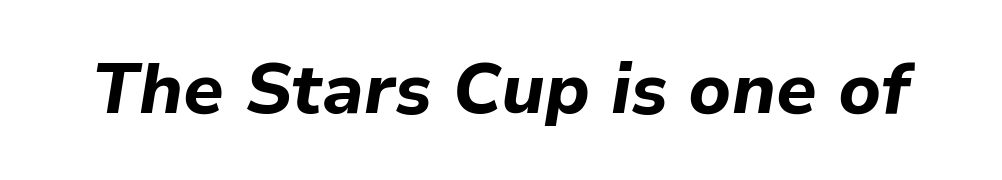
Q: Is the text bold? A: Yes.
Q: Is the text italic (slanted)? A: Yes, it leans right by about 9 degrees.
Q: Is the text underlined? A: No.
Q: Is the spacing between letters normal or unusually wide? A: Normal.
Q: Width (condensed, normal, or wide)? A: Normal.
Q: Stroke contrast? A: Low.
Q: x-height? A: Medium.
Q: Monospaced? A: No.
